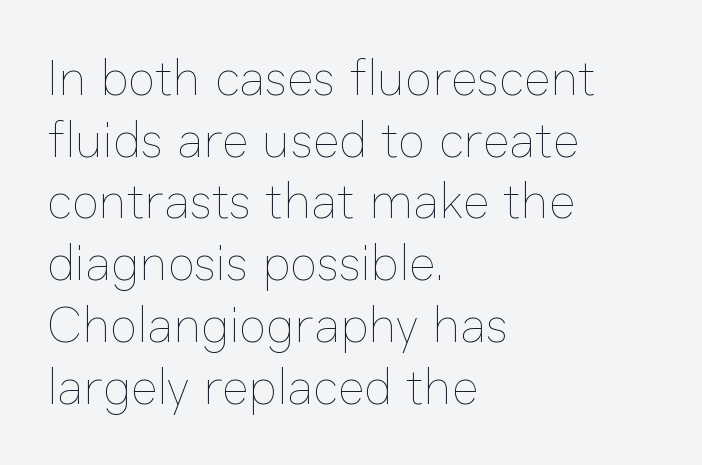
Q: Is the text bold? A: No.
Q: Is the text italic (slanted)? A: No, it is upright.
Q: Is the text underlined? A: No.
Q: How is the paragraph aligned? A: Left-aligned.
Q: Is the spacing between letters normal or unusually wide? A: Normal.
Q: Width (condensed, normal, or wide)? A: Normal.
Q: Stroke contrast? A: Low.
Q: x-height? A: Medium.
Q: Monospaced? A: No.
